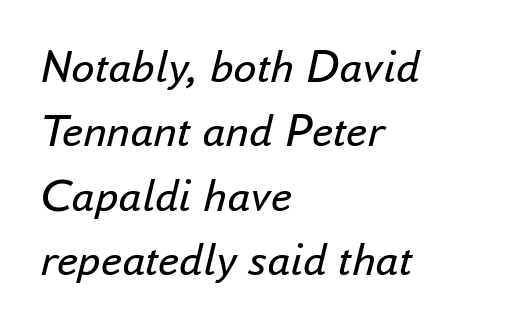
{"italic": "yes", "lean": "right", "slant_degrees": 16, "bold": "no", "weight": "regular", "width": "normal", "stroke_contrast": "low", "x_height": "small", "monospaced": "no", "underline": "no", "align": "left", "line_spacing": "normal", "line_spacing_ratio": 1.37, "letter_spacing": "normal", "letter_spacing_em": 0.0, "glyph_px": 47}
